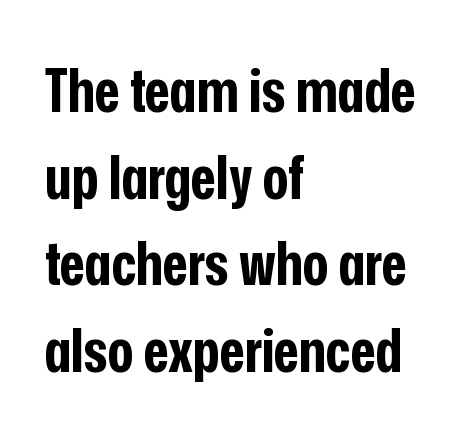
{"serif": "no", "italic": "no", "bold": "yes", "weight": "bold", "width": "condensed", "stroke_contrast": "low", "x_height": "medium", "monospaced": "no", "underline": "no", "align": "left", "line_spacing": "normal", "line_spacing_ratio": 1.42, "letter_spacing": "normal", "letter_spacing_em": 0.0, "glyph_px": 61}
